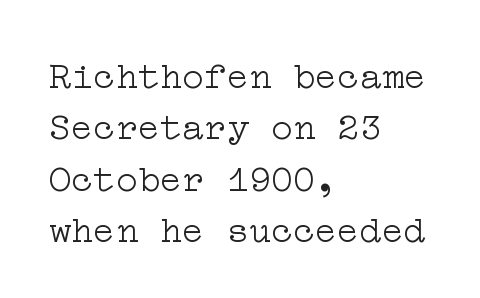
Q: Is the text bold? A: No.
Q: Is the text italic (slanted)? A: No, it is upright.
Q: Is the typeface a serif or a sans-serif typeface? A: Serif.
Q: Is the text underlined? A: No.
Q: How is the paragraph aligned? A: Left-aligned.
Q: Is the spacing between letters normal or unusually wide? A: Normal.
Q: Is the spacing between lines tight, normal or loose? A: Normal.
Q: Width (condensed, normal, or wide)? A: Wide.
Q: Stroke contrast? A: Low.
Q: x-height? A: Medium.
